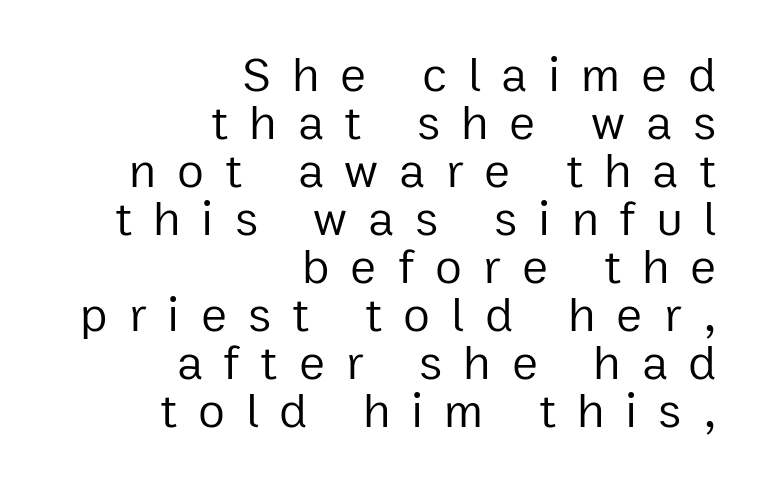
Classification — sans serif. Baseline-to-baseline distance is barely more than the letter height. Plain, unruled lines of type. Quick note: not italic, upright. Each word looks stretched out because of the extra space between its letters. Each letter keeps its own natural width here, so spacing adapts to shape.
